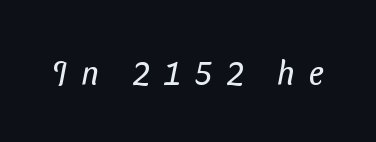
Q: Is the text bold? A: No.
Q: Is the typeface a serif or a sans-serif typeface? A: Sans-serif.
Q: Is the text underlined? A: No.
Q: Is the spacing between letters normal or unusually wide? A: Unusually wide.
Q: Width (condensed, normal, or wide)? A: Condensed.
Q: Stroke contrast? A: Low.
Q: x-height? A: Medium.
Q: Monospaced? A: No.
